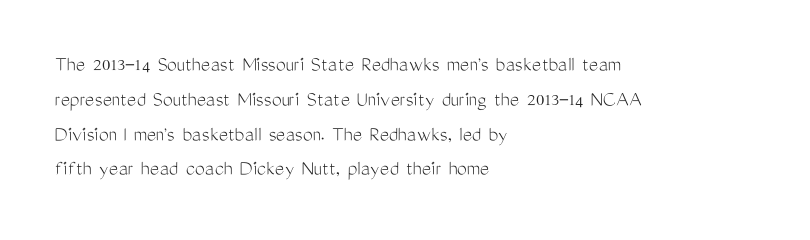
Q: Is the text bold? A: No.
Q: Is the text italic (slanted)? A: No, it is upright.
Q: Is the text underlined? A: No.
Q: How is the paragraph aligned? A: Left-aligned.
Q: Is the spacing between letters normal or unusually wide? A: Normal.
Q: Is the spacing between lines tight, normal or loose? A: Normal.
